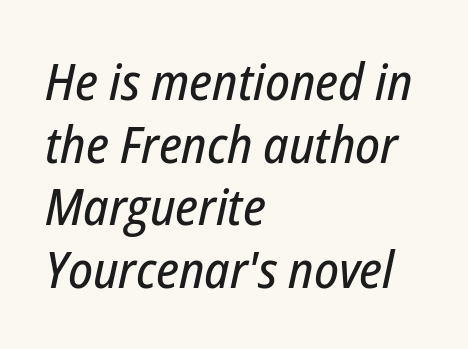
{"italic": "yes", "lean": "right", "slant_degrees": 12, "width": "condensed", "stroke_contrast": "low", "x_height": "medium", "monospaced": "no", "underline": "no", "align": "left", "line_spacing_ratio": 1.23, "letter_spacing": "normal", "letter_spacing_em": 0.0, "glyph_px": 51}
